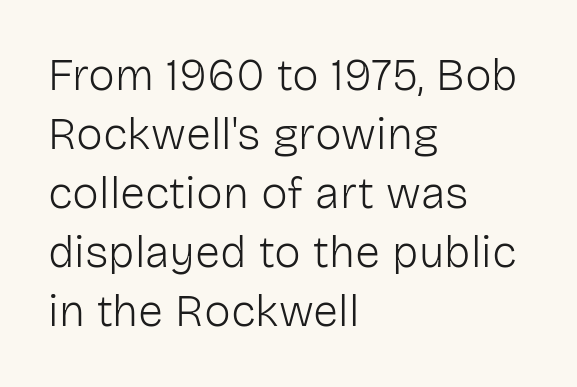
{"serif": "no", "italic": "no", "bold": "no", "weight": "light", "width": "normal", "stroke_contrast": "low", "x_height": "medium", "monospaced": "no", "underline": "no", "align": "left", "line_spacing": "normal", "line_spacing_ratio": 1.31, "letter_spacing": "normal", "letter_spacing_em": 0.0, "glyph_px": 45}
